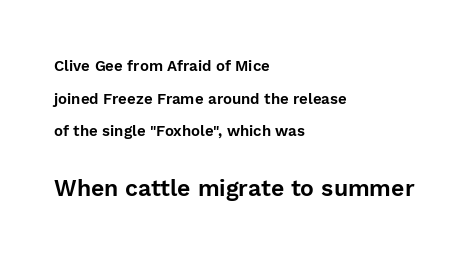
{"italic": "no", "underline": "no", "align": "left", "line_spacing": "loose", "line_spacing_ratio": 2.17, "letter_spacing": "normal", "letter_spacing_em": 0.0, "larger_block": "second", "size_ratio": 1.53, "glyph_px": 23}
